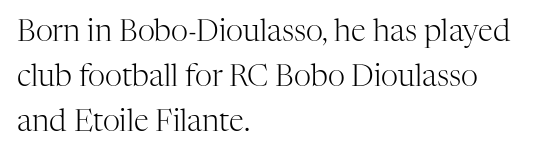
Is there much room between lines? A standard amount, neither cramped nor airy. The letters advance in unequal steps, a hallmark of proportional type. Stem width sits at or under what a default text font uses. This rendering features lettering with no underline. The letters sit at their default tracking, neither squeezed nor spread. Check where the strokes stop: tiny serifs finish them off.
